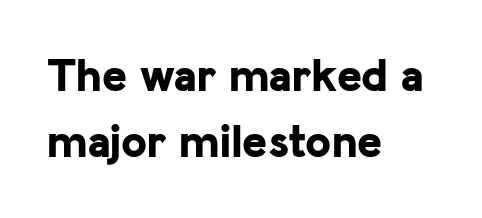
Q: Is the text bold? A: Yes.
Q: Is the text italic (slanted)? A: No, it is upright.
Q: Is the typeface a serif or a sans-serif typeface? A: Sans-serif.
Q: Is the text underlined? A: No.
Q: How is the paragraph aligned? A: Left-aligned.
Q: Is the spacing between letters normal or unusually wide? A: Normal.
Q: Is the spacing between lines tight, normal or loose? A: Normal.
Q: Width (condensed, normal, or wide)? A: Normal.
Q: Stroke contrast? A: Low.
Q: x-height? A: Medium.
Q: Monospaced? A: No.
